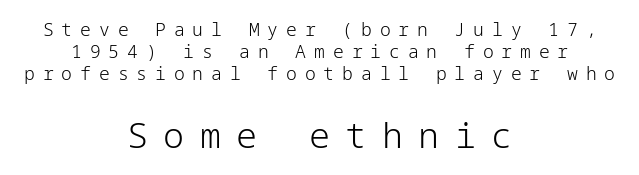
The image shows 35 px light sans-serif type, upright; set centered, line spacing 1.22x, unusually wide letter spacing (+0.44 em), not underlined; the second (bottom) block is 1.94x larger; low stroke contrast and a medium x-height.
